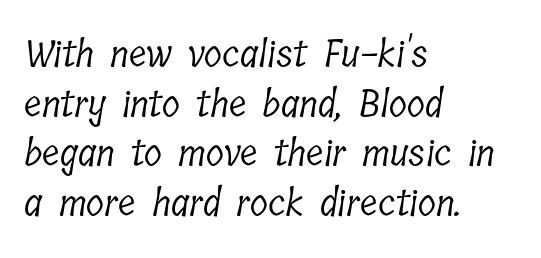
{"serif": "yes", "bold": "no", "weight": "light", "width": "condensed", "stroke_contrast": "low", "x_height": "medium", "monospaced": "no", "underline": "no", "align": "left", "line_spacing": "normal", "line_spacing_ratio": 1.34, "letter_spacing": "normal", "letter_spacing_em": 0.0, "glyph_px": 37}
